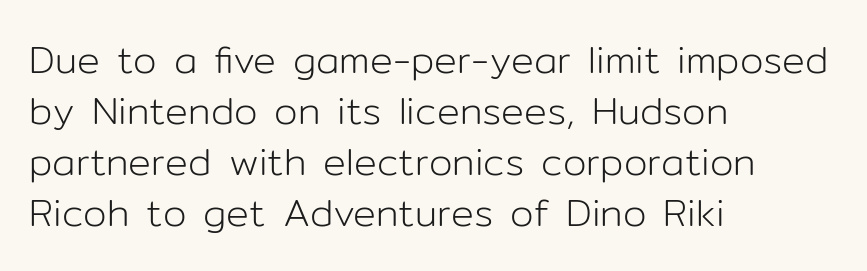
Q: Is the text bold? A: No.
Q: Is the text italic (slanted)? A: No, it is upright.
Q: Is the typeface a serif or a sans-serif typeface? A: Sans-serif.
Q: Is the text underlined? A: No.
Q: How is the paragraph aligned? A: Left-aligned.
Q: Is the spacing between letters normal or unusually wide? A: Normal.
Q: Is the spacing between lines tight, normal or loose? A: Normal.
Q: Width (condensed, normal, or wide)? A: Normal.
Q: Stroke contrast? A: Low.
Q: x-height? A: Medium.
Q: Monospaced? A: No.
